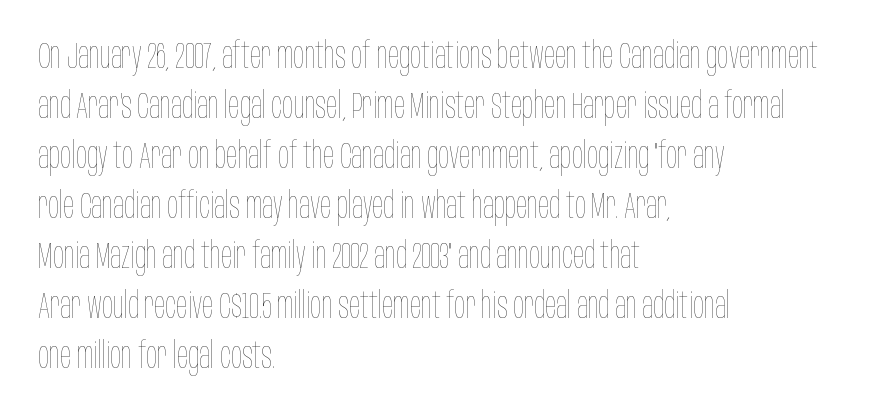
If you drew a line through each stem, it would be perfectly vertical. Character widths vary here, with narrow letters taking less room than wide ones. The baseline area is clear. The lines sit at an ordinary, default distance from one another. On a weight scale, this lands at 450 or below.
